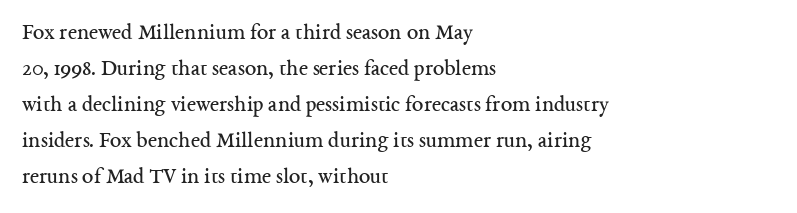
The image shows 23 px text type, upright; set left-aligned, normal line spacing (1.57x), normal letter spacing, not underlined.
